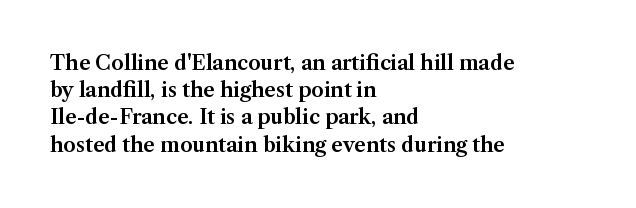
Q: Is the text italic (slanted)? A: No, it is upright.
Q: Is the text underlined? A: No.
Q: How is the paragraph aligned? A: Left-aligned.
Q: Is the spacing between letters normal or unusually wide? A: Normal.
Q: Is the spacing between lines tight, normal or loose? A: Normal.
